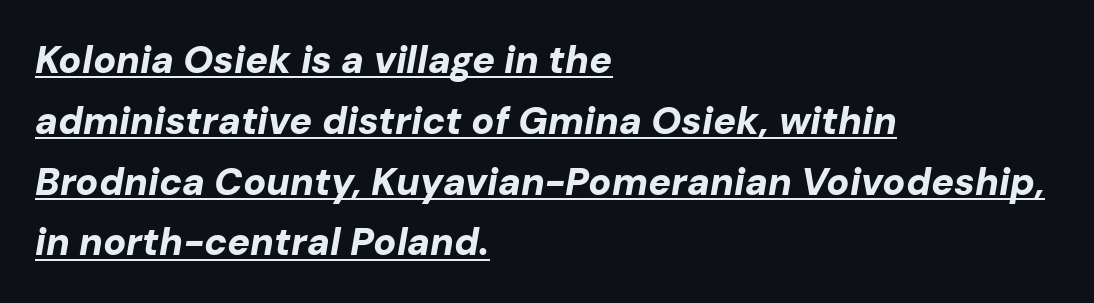
This sample has the flowing, uneven cadence of proportional lettering. If you measured baseline to baseline, you'd find a middling distance. Beneath each row of characters lies a ruled line. You'd pick this weight for a headline — it's a proper bold.
